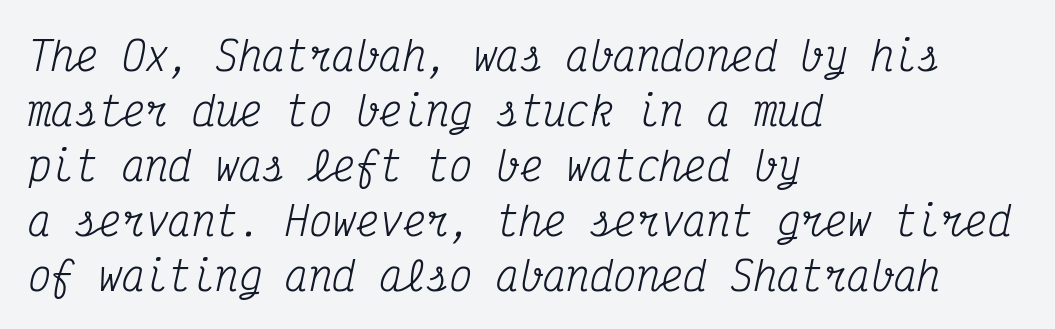
{"serif": "yes", "italic": "yes", "lean": "right", "slant_degrees": 12, "bold": "no", "weight": "regular", "width": "condensed", "stroke_contrast": "medium", "x_height": "medium", "monospaced": "yes", "underline": "no", "align": "left", "line_spacing": "normal", "line_spacing_ratio": 1.41, "letter_spacing": "normal", "letter_spacing_em": 0.0, "glyph_px": 39}
